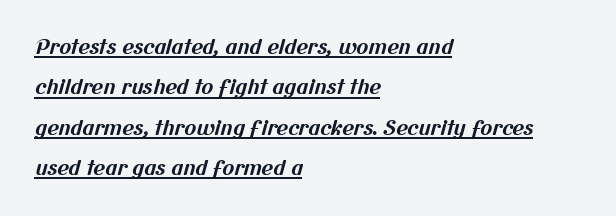
The image shows 20 px bold type; set left-aligned, loose line spacing (2.02x), normal letter spacing, underlined.
